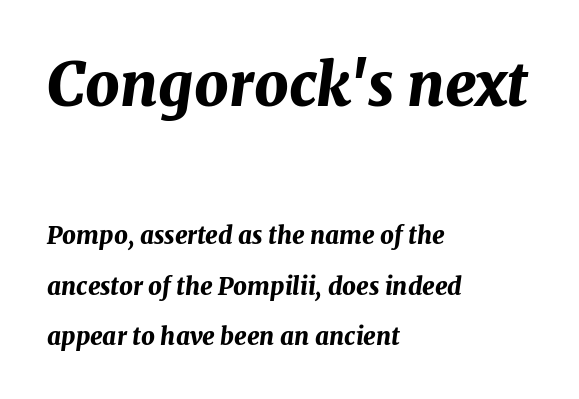
Q: Is the text bold? A: Yes.
Q: Is the text italic (slanted)? A: Yes, it leans right by about 7 degrees.
Q: Is the text underlined? A: No.
Q: How is the paragraph aligned? A: Left-aligned.
Q: Is the spacing between letters normal or unusually wide? A: Normal.
Q: Is the spacing between lines tight, normal or loose? A: Loose.
Q: Which block of text is set in a larger size, the first (top) or the second (bottom)? A: The first (top) one.
Q: Width (condensed, normal, or wide)? A: Normal.
Q: Stroke contrast? A: Medium.
Q: x-height? A: Medium.
Q: Monospaced? A: No.
